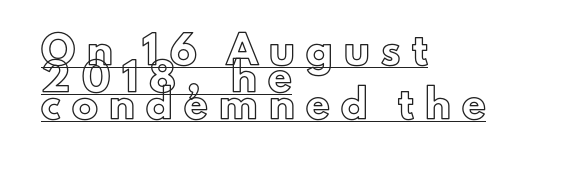
The image shows 26 px text type, upright; set left-aligned, tight line spacing (1.04x), unusually wide letter spacing (+0.44 em), underlined.
